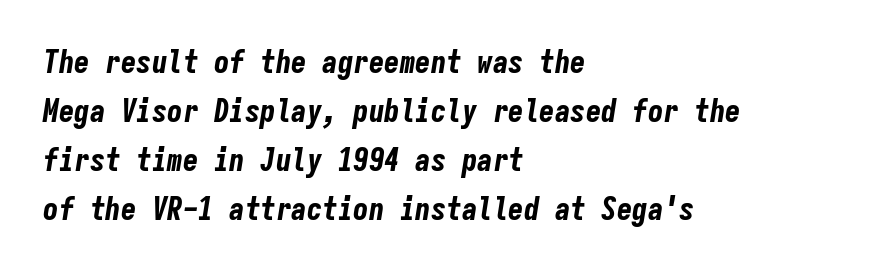
Q: Is the text bold? A: Yes.
Q: Is the text italic (slanted)? A: Yes, it leans right by about 9 degrees.
Q: Is the text underlined? A: No.
Q: How is the paragraph aligned? A: Left-aligned.
Q: Is the spacing between letters normal or unusually wide? A: Normal.
Q: Is the spacing between lines tight, normal or loose? A: Normal.
Q: Width (condensed, normal, or wide)? A: Condensed.
Q: Stroke contrast? A: Low.
Q: x-height? A: Medium.
Q: Monospaced? A: Yes.
